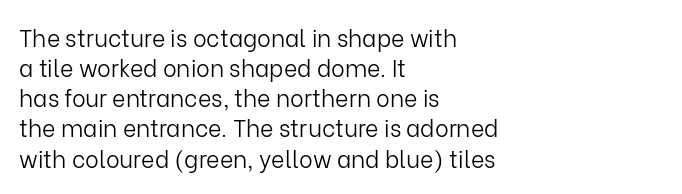
{"italic": "no", "bold": "no", "underline": "no", "align": "left", "line_spacing": "normal", "line_spacing_ratio": 1.31, "letter_spacing": "normal", "letter_spacing_em": 0.0, "glyph_px": 23}
